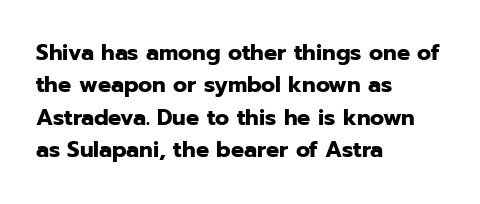
This block has exactly the height ordinary leading produces. A roman cut, with each character standing at attention. Typesetter's note: full bold, strokes at maximum text heaviness. The rendering anchors every line to the left-hand side.
